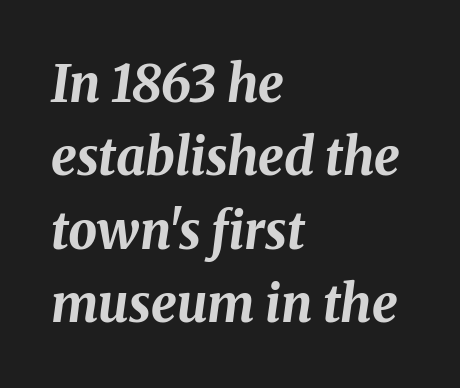
{"italic": "yes", "lean": "right", "slant_degrees": 8, "bold": "yes", "weight": "bold", "width": "normal", "stroke_contrast": "medium", "x_height": "medium", "monospaced": "no", "underline": "no", "align": "left", "line_spacing": "normal", "line_spacing_ratio": 1.44, "letter_spacing": "normal", "letter_spacing_em": 0.0, "glyph_px": 51}
